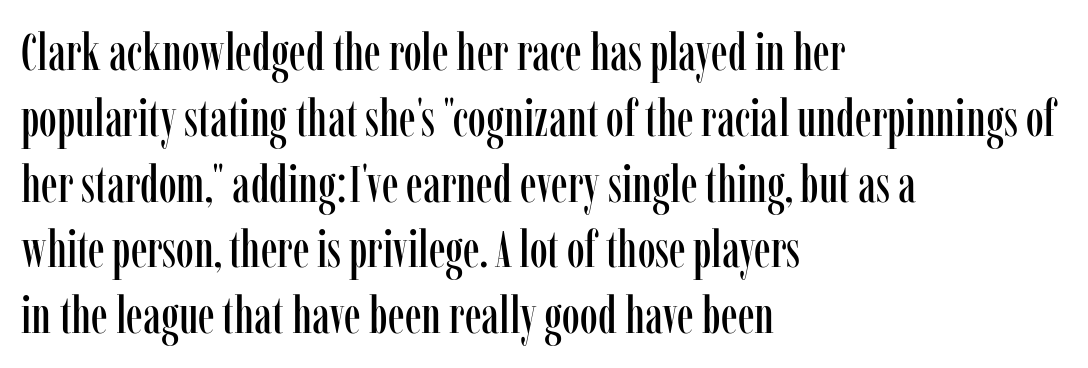
{"serif": "yes", "italic": "no", "width": "condensed", "stroke_contrast": "low", "x_height": "medium", "monospaced": "no", "underline": "no", "align": "left", "line_spacing": "normal", "line_spacing_ratio": 1.29, "letter_spacing": "normal", "letter_spacing_em": 0.0, "glyph_px": 51}
